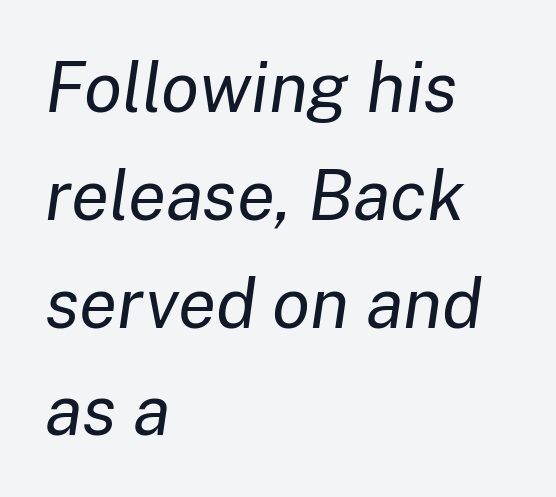
Look at the tracking — it's just the regular setting, nothing added. The gap between lines stays unmarked. In CSS terms this would be text-align: left. The passage shown is typed in a proportional face where columns would drift. Quick note: italic. The lines sit at an ordinary, default distance from one another.
